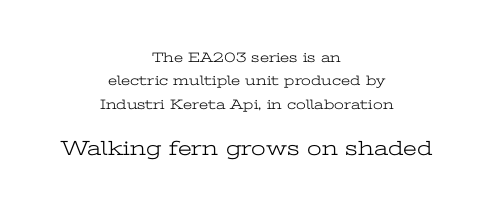
{"italic": "no", "bold": "no", "underline": "no", "align": "center", "line_spacing": "normal", "line_spacing_ratio": 1.67, "letter_spacing": "normal", "letter_spacing_em": 0.0, "larger_block": "second", "size_ratio": 1.5, "glyph_px": 21}
